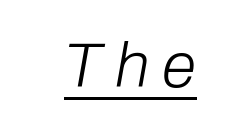
The image shows 63 px light type, italic (leaning right); set unusually wide letter spacing (+0.21 em), underlined; low stroke contrast and a medium x-height.
